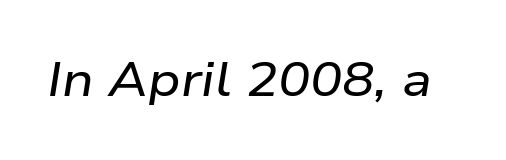
Words appear dense and cohesive because spacing is normal. Think of a printed novel: that variable character pitch is what you see here. The foot of each line stays bare and open. Slant detected: the letters are inclined.
